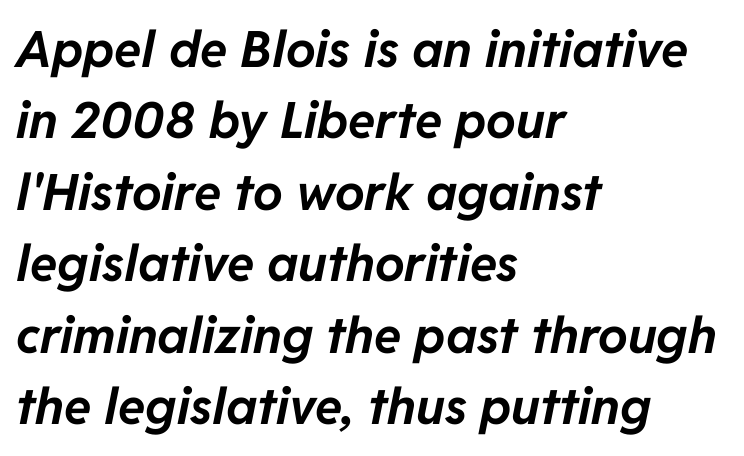
Q: Is the text bold? A: Yes.
Q: Is the text italic (slanted)? A: Yes, it leans right by about 11 degrees.
Q: Is the text underlined? A: No.
Q: How is the paragraph aligned? A: Left-aligned.
Q: Is the spacing between letters normal or unusually wide? A: Normal.
Q: Is the spacing between lines tight, normal or loose? A: Normal.
Q: Width (condensed, normal, or wide)? A: Normal.
Q: Stroke contrast? A: Low.
Q: x-height? A: Medium.
Q: Monospaced? A: No.
